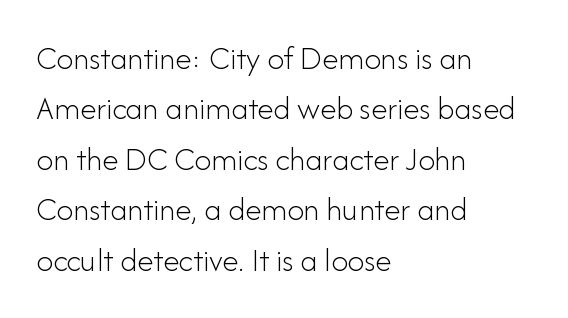
In terms of leading, this rendering sits right in the middle. The rendering keeps characters at their native spacing. When letters stand straight like this, we call the style roman or upright. This sample has the flowing, uneven cadence of proportional lettering. A typesetter would label this face a sans.
